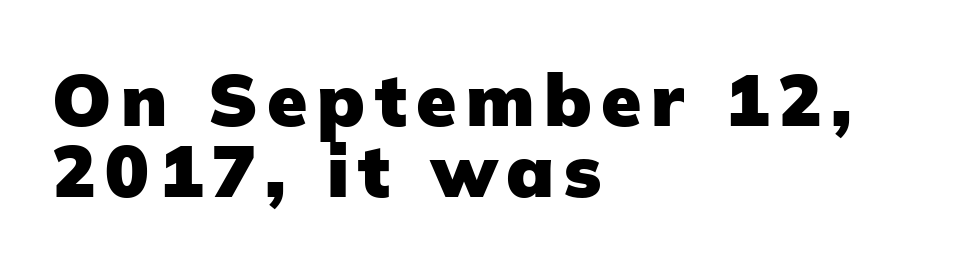
A sans-serif font was chosen for this passage. Compared with a centered layout, this one pins lines to the left instead. The rendering uses natural spacing where letterforms have individual widths. Has an underline been added? It has not. Heavy-handed strokes throughout: this text is bold.
